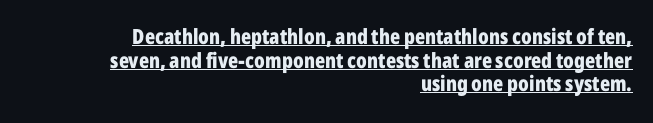
{"italic": "no", "bold": "yes", "underline": "yes", "align": "right", "line_spacing": "tight", "line_spacing_ratio": 1.12, "letter_spacing": "normal", "letter_spacing_em": 0.0, "glyph_px": 21}
